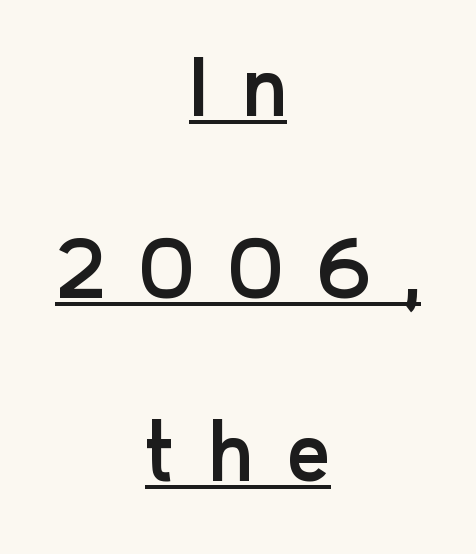
{"serif": "no", "italic": "no", "width": "normal", "stroke_contrast": "low", "x_height": "medium", "monospaced": "no", "underline": "yes", "align": "center", "line_spacing": "loose", "line_spacing_ratio": 2.4, "letter_spacing": "wide", "letter_spacing_em": 0.45, "glyph_px": 76}
